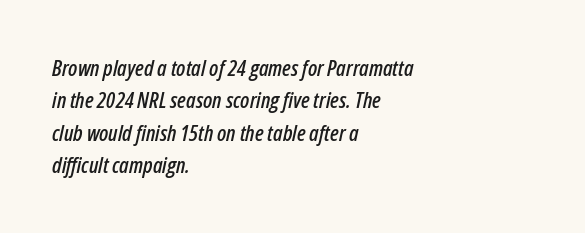
Q: Is the text italic (slanted)? A: Yes, it leans right by about 12 degrees.
Q: Is the text underlined? A: No.
Q: How is the paragraph aligned? A: Left-aligned.
Q: Is the spacing between letters normal or unusually wide? A: Normal.
Q: Is the spacing between lines tight, normal or loose? A: Normal.
